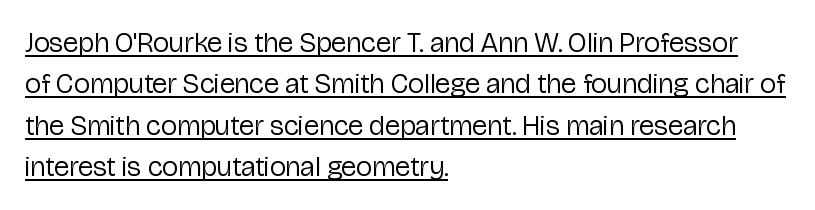
{"serif": "no", "italic": "no", "bold": "no", "weight": "regular", "width": "normal", "stroke_contrast": "low", "x_height": "medium", "monospaced": "no", "underline": "yes", "align": "left", "line_spacing": "normal", "line_spacing_ratio": 1.48, "letter_spacing": "normal", "letter_spacing_em": 0.0, "glyph_px": 28}
